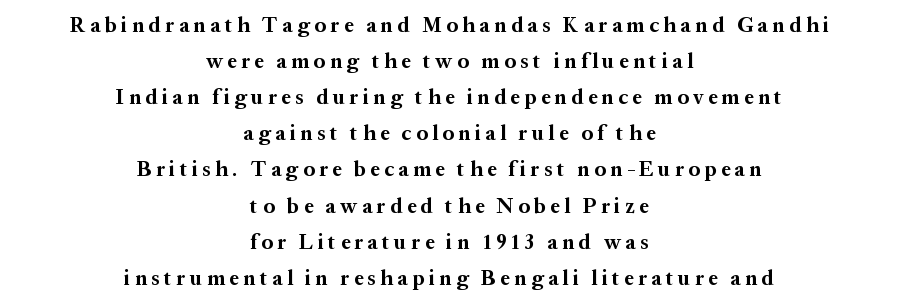
The image shows 21 px bold type, upright; set centered, line spacing 1.72x, unusually wide letter spacing (+0.21 em), not underlined.
